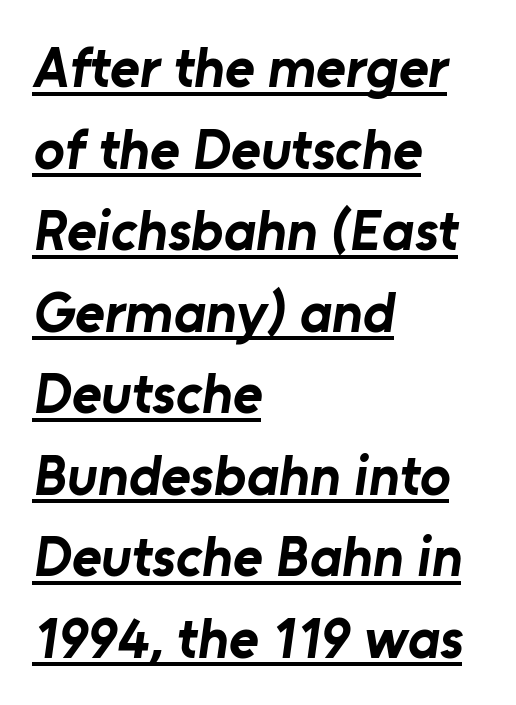
{"serif": "no", "bold": "yes", "weight": "bold", "width": "normal", "stroke_contrast": "low", "x_height": "medium", "monospaced": "no", "underline": "yes", "align": "left", "line_spacing": "normal", "line_spacing_ratio": 1.43, "letter_spacing": "normal", "letter_spacing_em": 0.0, "glyph_px": 57}
